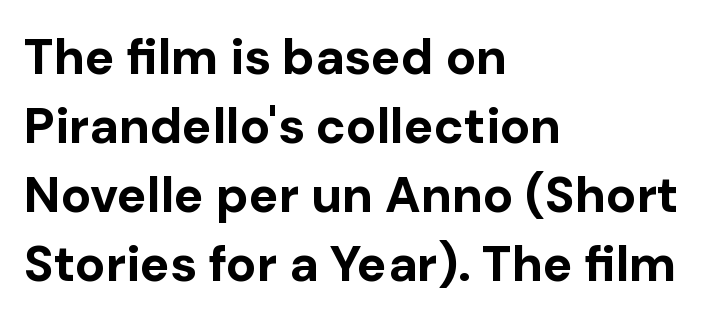
The rendering uses natural spacing where letterforms have individual widths. Posture: vertical. The lines sit at an ordinary, default distance from one another. Emphasis by weight is at full strength: bold. Is this a sans? Yes — the strokes have no serifs.
